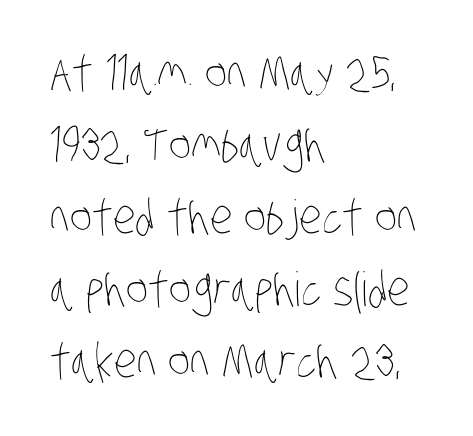
{"bold": "no", "weight": "thin", "width": "condensed", "stroke_contrast": "low", "x_height": "large", "monospaced": "no", "underline": "no", "align": "left", "line_spacing": "normal", "line_spacing_ratio": 1.53, "letter_spacing": "normal", "letter_spacing_em": 0.0, "glyph_px": 47}
